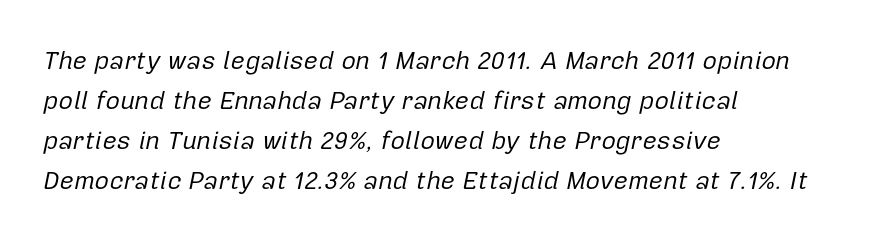
{"italic": "yes", "lean": "right", "slant_degrees": 12, "bold": "no", "underline": "no", "align": "left", "line_spacing": "normal", "line_spacing_ratio": 1.6, "letter_spacing": "normal", "letter_spacing_em": 0.0, "glyph_px": 25}
